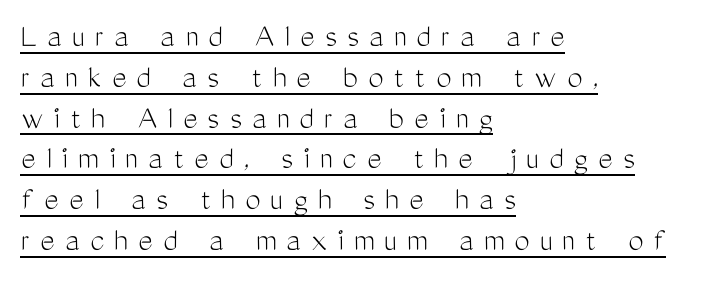
The image shows 34 px light, condensed sans-serif type, upright; set left-aligned, line spacing 1.2x, unusually wide letter spacing (+0.3 em), underlined; medium stroke contrast and a medium x-height.
